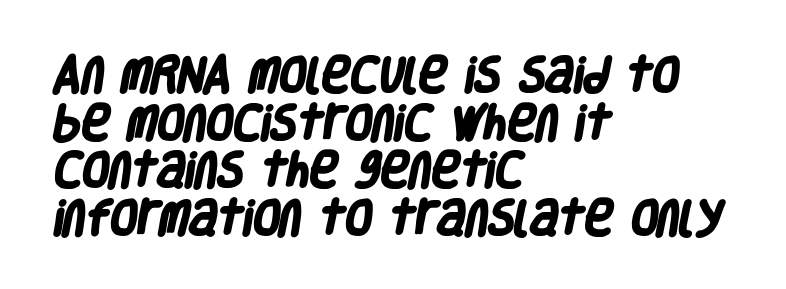
{"serif": "no", "bold": "yes", "weight": "heavy", "width": "condensed", "stroke_contrast": "low", "x_height": "large", "monospaced": "no", "underline": "no", "align": "left", "line_spacing_ratio": 1.22, "letter_spacing": "normal", "letter_spacing_em": 0.0, "glyph_px": 39}
